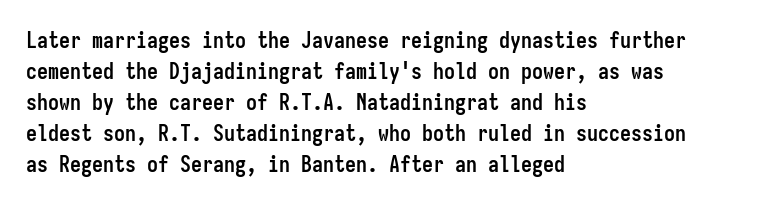
{"italic": "no", "bold": "yes", "underline": "no", "align": "left", "line_spacing": "normal", "line_spacing_ratio": 1.41, "letter_spacing": "normal", "letter_spacing_em": 0.0, "glyph_px": 22}
